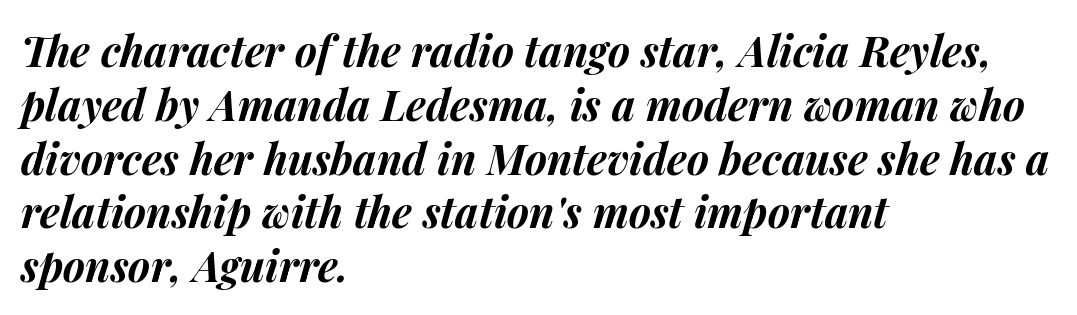
Normally led — the rows are evenly, conventionally spaced. Style check: oblique. The line texture is even and compact thanks to regular tracking. A typesetter would call this proportional, since set widths differ per character.
